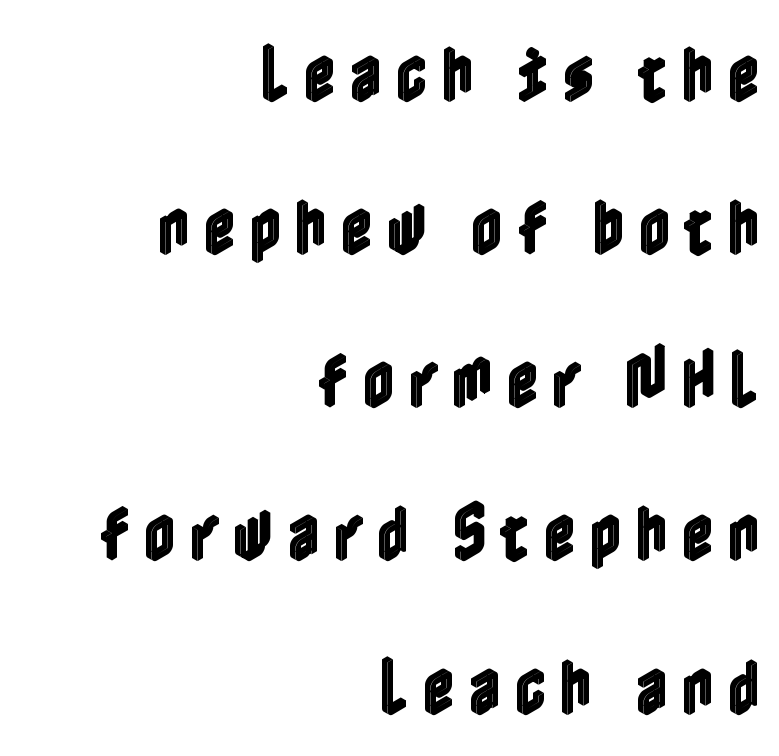
A typesetter would call this heavily tracked-out type. Descenders are the only things crossing below the line. Quick note: interline space is abundant. This is roman type, the default non-slanted kind. Which margin do the lines hug? The right one — the left edge is uneven.
